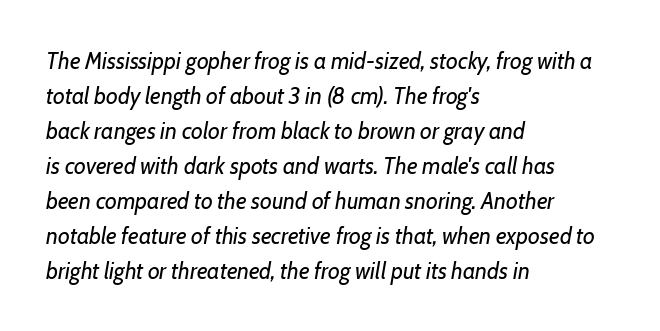
The image shows 23 px text type, italic (leaning right); set left-aligned, normal line spacing (1.52x), normal letter spacing, not underlined.
